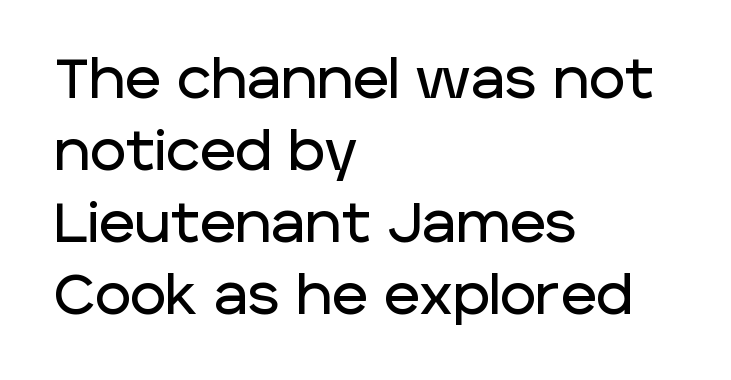
{"serif": "no", "italic": "no", "width": "normal", "stroke_contrast": "low", "x_height": "large", "monospaced": "no", "underline": "no", "align": "left", "line_spacing": "normal", "line_spacing_ratio": 1.31, "letter_spacing": "normal", "letter_spacing_em": 0.0, "glyph_px": 55}
